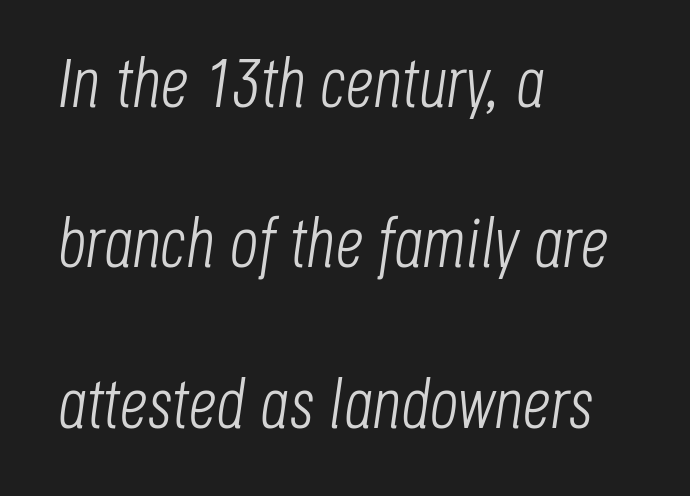
The image shows 70 px light, condensed type, italic (leaning right); set left-aligned, loose line spacing (2.29x), normal letter spacing, not underlined; low stroke contrast and a large x-height.
